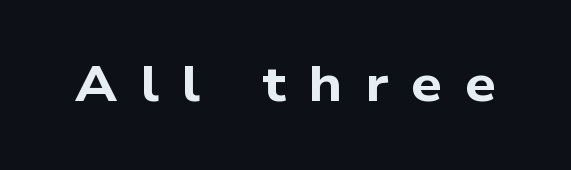
The image shows 49 px bold, wide sans-serif type; set unusually wide letter spacing (+0.47 em), not underlined; low stroke contrast and a medium x-height.
